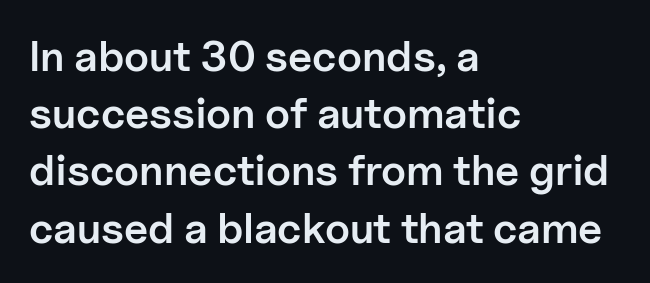
Evenly set lines give the paragraph a standard silhouette. These lines are composed in type without serifs. You could call the tracking neutral — neither tight nor loose. This is moderately heavy type, rendered in semibold. The face used here is proportionally spaced, like ordinary book or web type. Check the space under the baseline: it is left empty.
